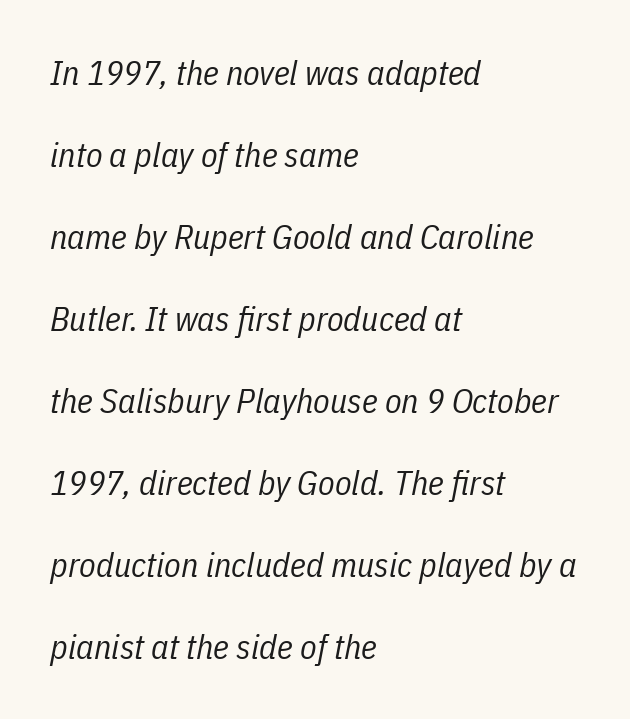
The image shows 34 px regular-weight, condensed type, italic (leaning right); set left-aligned, loose line spacing (2.41x), normal letter spacing, not underlined; low stroke contrast and a medium x-height.
